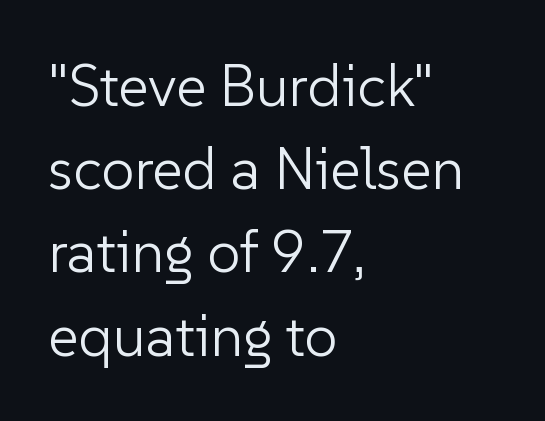
{"serif": "no", "italic": "no", "bold": "no", "weight": "light", "width": "normal", "stroke_contrast": "low", "x_height": "medium", "monospaced": "no", "underline": "no", "align": "left", "line_spacing": "normal", "line_spacing_ratio": 1.41, "letter_spacing": "normal", "letter_spacing_em": 0.0, "glyph_px": 59}
